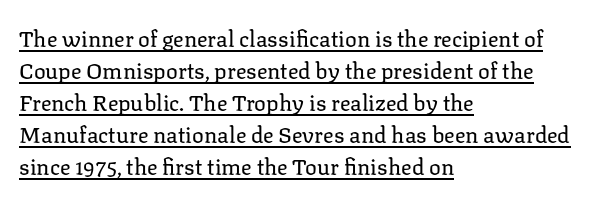
Q: Is the text bold? A: No.
Q: Is the text italic (slanted)? A: No, it is upright.
Q: Is the text underlined? A: Yes.
Q: How is the paragraph aligned? A: Left-aligned.
Q: Is the spacing between letters normal or unusually wide? A: Normal.
Q: Is the spacing between lines tight, normal or loose? A: Normal.
